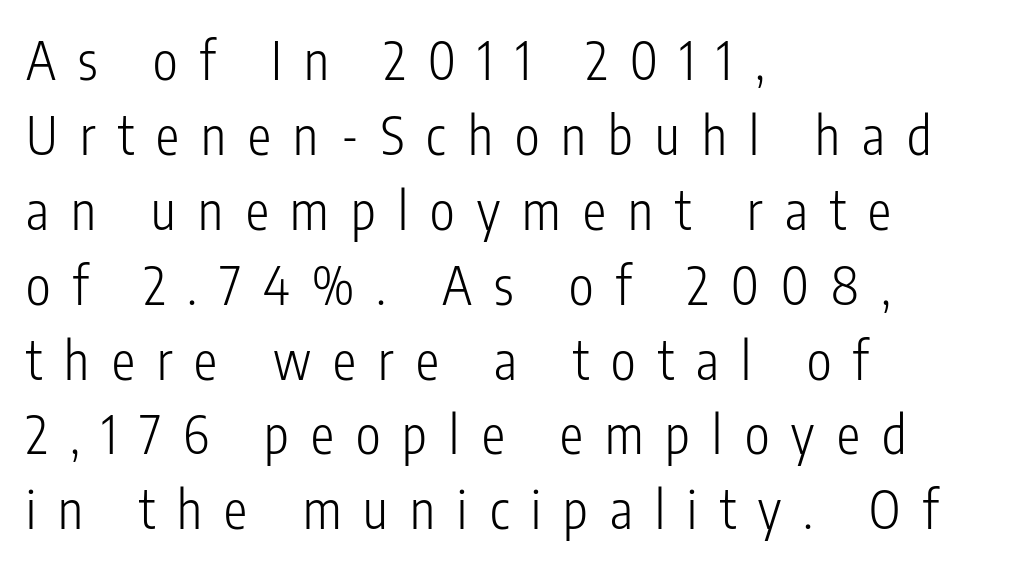
Q: Is the text bold? A: No.
Q: Is the text italic (slanted)? A: No, it is upright.
Q: Is the typeface a serif or a sans-serif typeface? A: Sans-serif.
Q: Is the text underlined? A: No.
Q: How is the paragraph aligned? A: Left-aligned.
Q: Is the spacing between letters normal or unusually wide? A: Unusually wide.
Q: Is the spacing between lines tight, normal or loose? A: Normal.
Q: Width (condensed, normal, or wide)? A: Condensed.
Q: Stroke contrast? A: Low.
Q: x-height? A: Medium.
Q: Monospaced? A: No.
